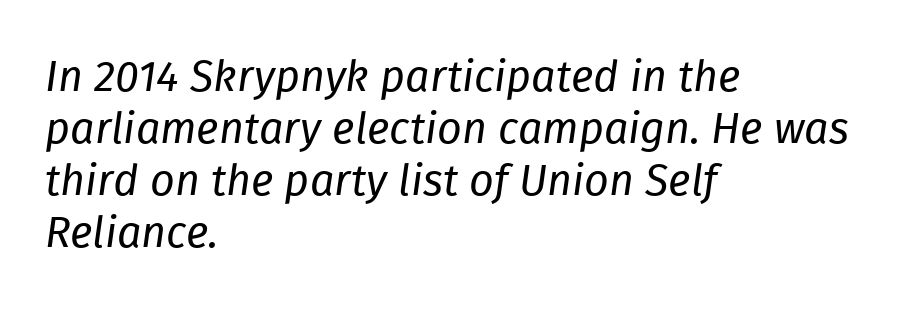
The image shows 43 px regular-weight type, italic (leaning right); set left-aligned, line spacing 1.21x, normal letter spacing, not underlined; low stroke contrast and a medium x-height.
